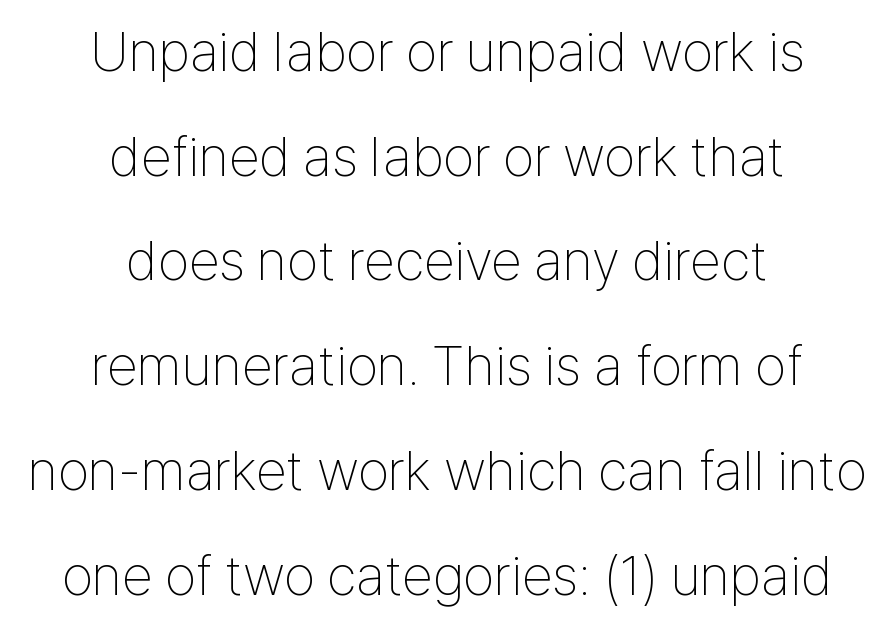
Q: Is the text bold? A: No.
Q: Is the text italic (slanted)? A: No, it is upright.
Q: Is the typeface a serif or a sans-serif typeface? A: Sans-serif.
Q: Is the text underlined? A: No.
Q: How is the paragraph aligned? A: Centered.
Q: Is the spacing between letters normal or unusually wide? A: Normal.
Q: Width (condensed, normal, or wide)? A: Condensed.
Q: Stroke contrast? A: Low.
Q: x-height? A: Medium.
Q: Monospaced? A: No.
